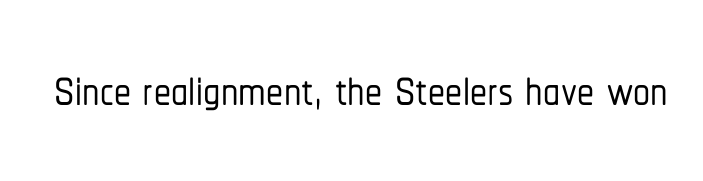
Q: Is the text italic (slanted)? A: No, it is upright.
Q: Is the typeface a serif or a sans-serif typeface? A: Sans-serif.
Q: Is the text underlined? A: No.
Q: Is the spacing between letters normal or unusually wide? A: Normal.
Q: Width (condensed, normal, or wide)? A: Condensed.
Q: Stroke contrast? A: Low.
Q: x-height? A: Medium.
Q: Monospaced? A: No.
